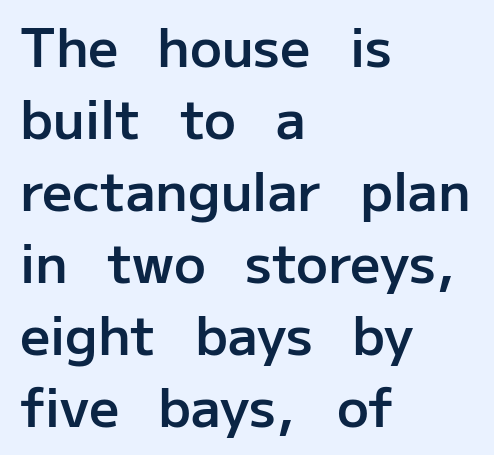
Compared with typical paragraphs, the rows here are spaced about the same. Is this a fixed-width face? No — the glyphs have proportional, varying widths. One-word summary of the alignment: left. No extra tracking has been applied to these lines. No word sits above an underline. The face used here is a sans, in the tradition of grotesques and geometrics.
